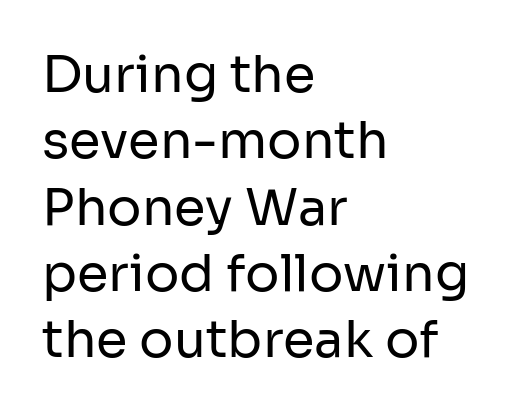
Baseline-to-baseline distance is the conventional proportion of letter height. Descenders are the only things crossing below the line. The font family rendered here belongs to the sans-serif group. The font is comparable to plain body text, perhaps lighter. Posture: upright roman. Horizontally, the lines are justified to the leading edge only.
